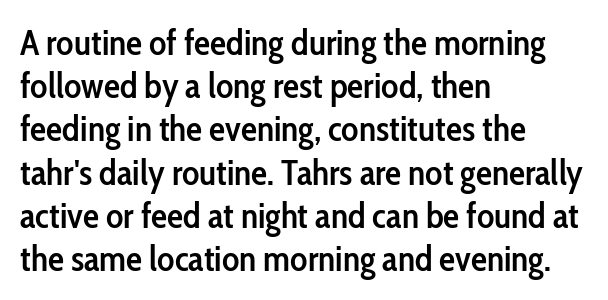
The image shows 36 px semibold, condensed sans-serif type, upright; set left-aligned, line spacing 1.2x, normal letter spacing, not underlined; low stroke contrast and a medium x-height.
